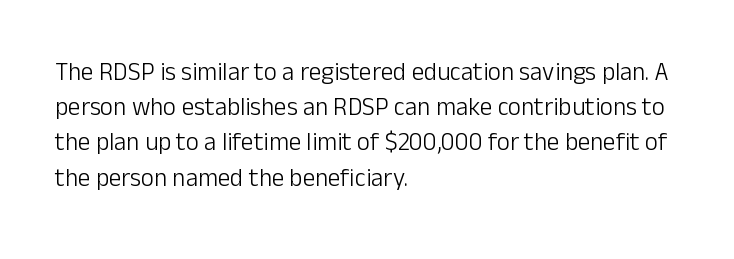
Q: Is the text bold? A: No.
Q: Is the text italic (slanted)? A: No, it is upright.
Q: Is the text underlined? A: No.
Q: How is the paragraph aligned? A: Left-aligned.
Q: Is the spacing between letters normal or unusually wide? A: Normal.
Q: Is the spacing between lines tight, normal or loose? A: Normal.
